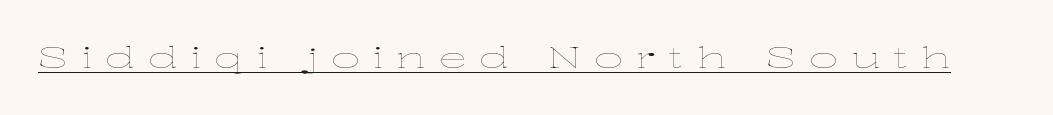
{"italic": "no", "bold": "no", "weight": "thin", "width": "wide", "stroke_contrast": "low", "x_height": "medium", "monospaced": "no", "underline": "yes", "letter_spacing": "wide", "letter_spacing_em": 0.47, "glyph_px": 28}
